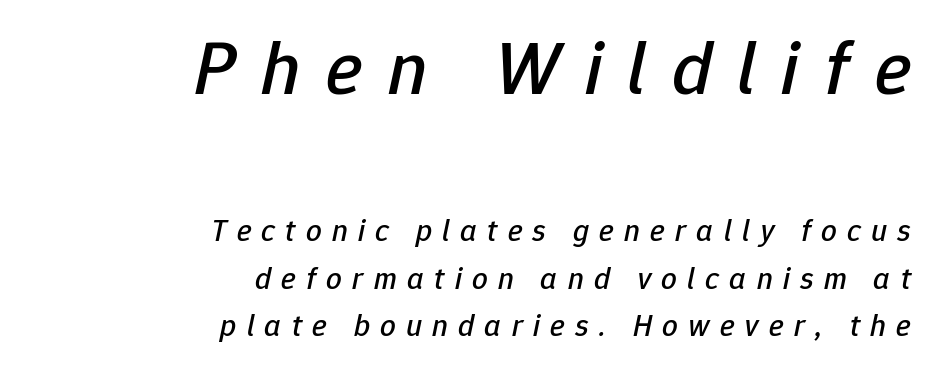
Q: Is the text italic (slanted)? A: Yes, it leans right by about 12 degrees.
Q: Is the text underlined? A: No.
Q: How is the paragraph aligned? A: Right-aligned.
Q: Is the spacing between letters normal or unusually wide? A: Unusually wide.
Q: Is the spacing between lines tight, normal or loose? A: Normal.
Q: Which block of text is set in a larger size, the first (top) or the second (bottom)? A: The first (top) one.
Q: Width (condensed, normal, or wide)? A: Normal.
Q: Stroke contrast? A: Low.
Q: x-height? A: Medium.
Q: Monospaced? A: No.
